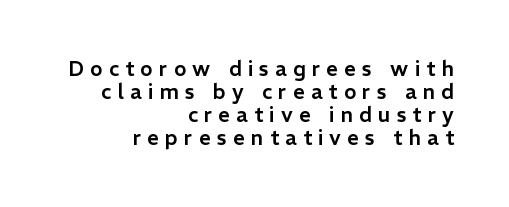
The image shows 21 px text type, upright; set right-aligned, tight line spacing (1.1x), unusually wide letter spacing (+0.29 em), not underlined.
